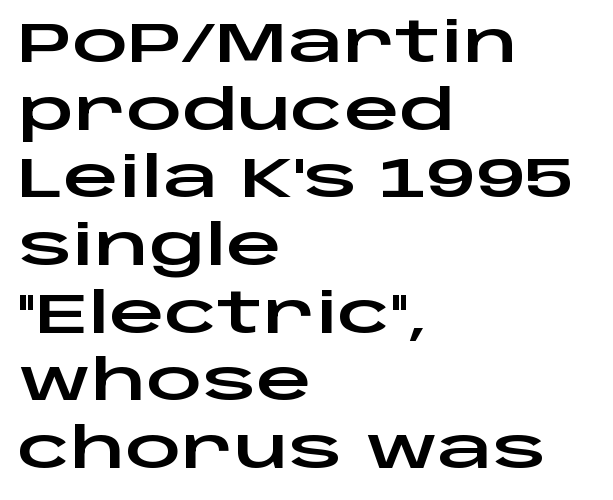
Q: Is the text italic (slanted)? A: No, it is upright.
Q: Is the typeface a serif or a sans-serif typeface? A: Sans-serif.
Q: Is the text underlined? A: No.
Q: How is the paragraph aligned? A: Left-aligned.
Q: Is the spacing between letters normal or unusually wide? A: Normal.
Q: Width (condensed, normal, or wide)? A: Wide.
Q: Stroke contrast? A: Low.
Q: x-height? A: Large.
Q: Monospaced? A: No.
